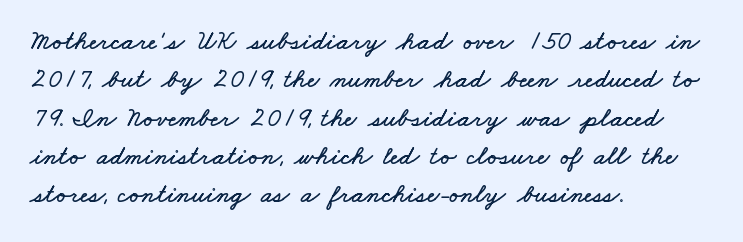
This sample keeps an unexceptional amount of space between lines. The lines in this sample share a left origin and differ only in where they stop. The letters sit at their default tracking, neither squeezed nor spread. Check the space under the baseline: it is left empty.
